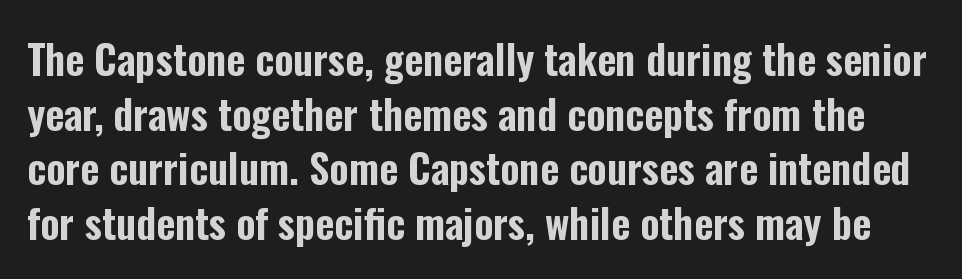
{"serif": "no", "italic": "no", "width": "condensed", "stroke_contrast": "low", "x_height": "medium", "monospaced": "no", "underline": "no", "line_spacing": "normal", "line_spacing_ratio": 1.33, "letter_spacing": "normal", "letter_spacing_em": 0.0, "glyph_px": 41}
